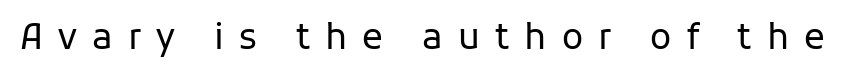
Stroke mass is kept to a normal reading level or below. The axis of the letterforms is exactly vertical. The font family rendered here belongs to the sans-serif group. The words here are not underlined.
